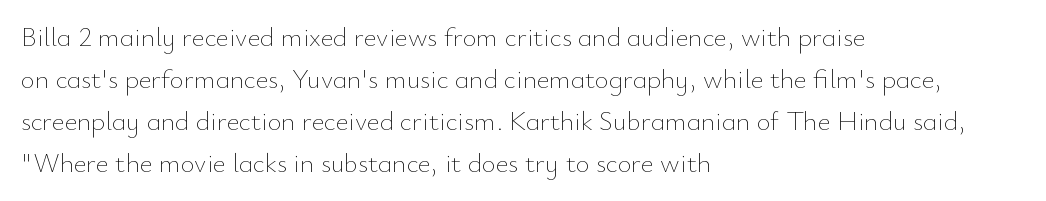
Anything drawn beneath the words? Only blank space. Each word holds together tightly as a unit, with standard inter-letter gaps. Each stroke keeps to a modest, everyday thickness or less. Normally led — the rows are evenly, conventionally spaced. In CSS terms this would be text-align: left. Does the lettering tilt? It doesn't — this is upright.
